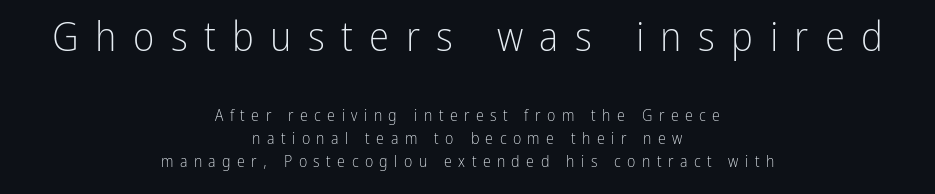
The image shows 41 px light, condensed sans-serif type, upright; set centered, normal line spacing (1.43x), unusually wide letter spacing (+0.4 em), not underlined; the first (top) block is 2.56x larger; low stroke contrast and a medium x-height.
